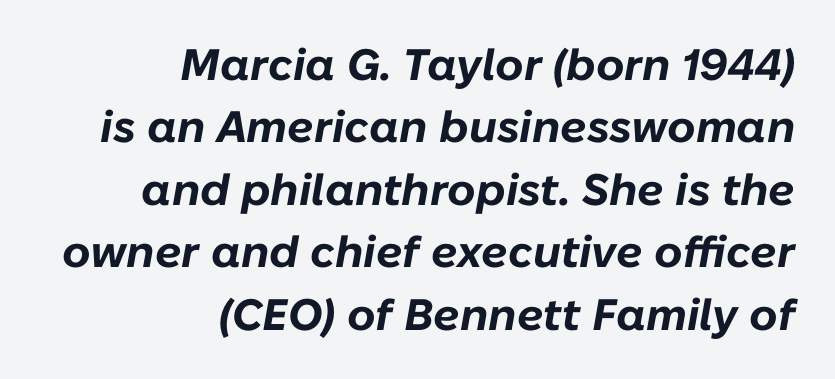
Q: Is the text bold? A: Yes.
Q: Is the text italic (slanted)? A: Yes, it leans right by about 10 degrees.
Q: Is the text underlined? A: No.
Q: How is the paragraph aligned? A: Right-aligned.
Q: Is the spacing between letters normal or unusually wide? A: Normal.
Q: Is the spacing between lines tight, normal or loose? A: Normal.
Q: Width (condensed, normal, or wide)? A: Normal.
Q: Stroke contrast? A: Low.
Q: x-height? A: Medium.
Q: Monospaced? A: No.
